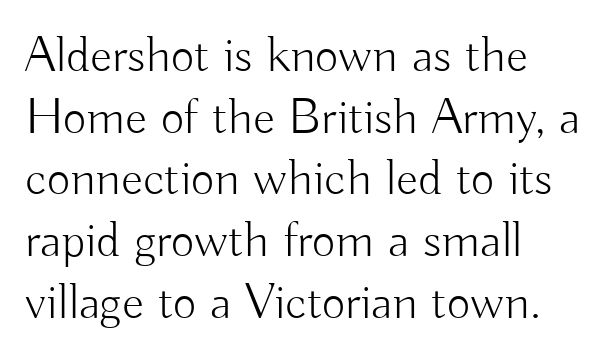
Q: Is the text bold? A: No.
Q: Is the text italic (slanted)? A: No, it is upright.
Q: Is the typeface a serif or a sans-serif typeface? A: Sans-serif.
Q: Is the text underlined? A: No.
Q: How is the paragraph aligned? A: Left-aligned.
Q: Is the spacing between letters normal or unusually wide? A: Normal.
Q: Width (condensed, normal, or wide)? A: Normal.
Q: Stroke contrast? A: Low.
Q: x-height? A: Small.
Q: Monospaced? A: No.
